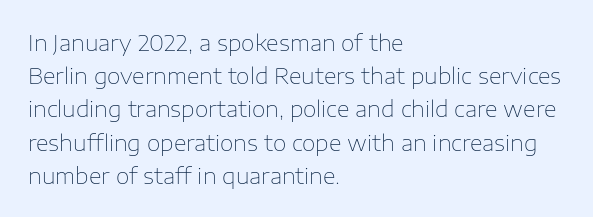
{"italic": "no", "bold": "no", "underline": "no", "align": "left", "line_spacing": "normal", "line_spacing_ratio": 1.51, "letter_spacing": "normal", "letter_spacing_em": 0.0, "glyph_px": 22}
